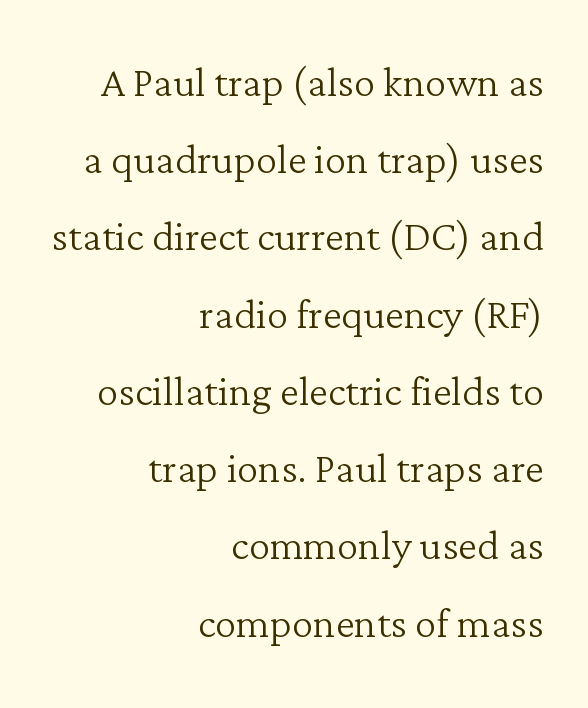
Alignment: flush right. Yep, those are serifs on the letters. Caption: face not bold, strokes unweighted. The passage shown is typed in a proportional face where columns would drift. Words appear dense and cohesive because spacing is normal. The lines sit at an ordinary, default distance from one another.
